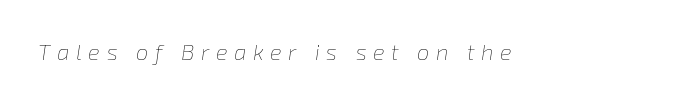
The image shows 22 px text type, italic (leaning right); set unusually wide letter spacing (+0.3 em), not underlined.
